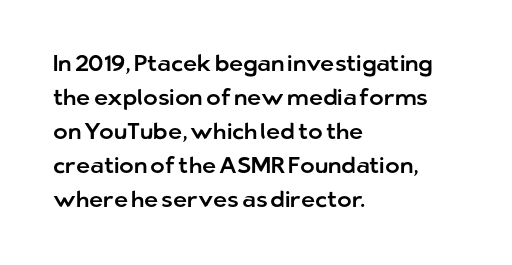
Inter-character spacing is left at the font's built-in metrics. A bare baseline throughout the passage. The typography opts for an upright posture over an oblique one. Casual observation: everything's shoved over to the left.
